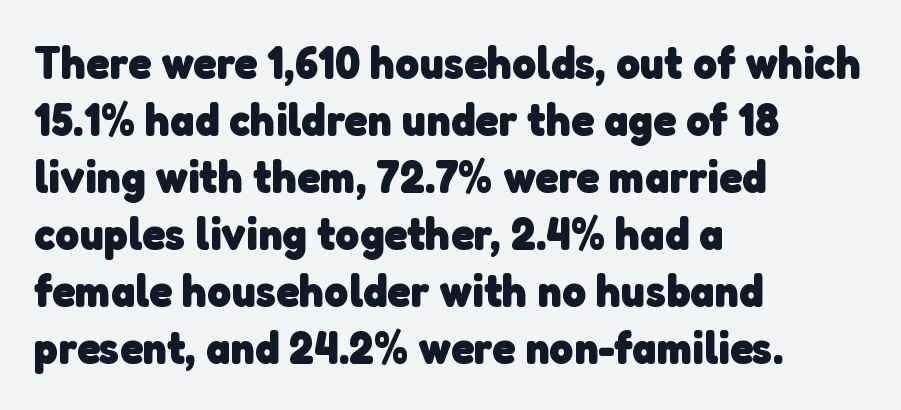
Q: Is the text bold? A: Yes.
Q: Is the typeface a serif or a sans-serif typeface? A: Sans-serif.
Q: Is the text underlined? A: No.
Q: How is the paragraph aligned? A: Left-aligned.
Q: Is the spacing between letters normal or unusually wide? A: Normal.
Q: Width (condensed, normal, or wide)? A: Normal.
Q: Stroke contrast? A: Low.
Q: x-height? A: Medium.
Q: Monospaced? A: No.
